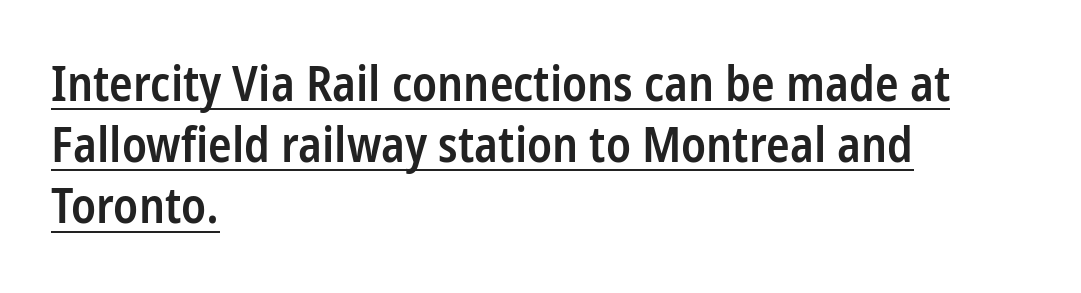
Varying glyph widths throughout — classic text-font behaviour. The letters carry no serifs — their stems end cleanly without finishing strokes. The rag falls on the right side of this text block. Default kerning and tracking; the words read as compact shapes. The line-height multiplier appears to be the usual default.
